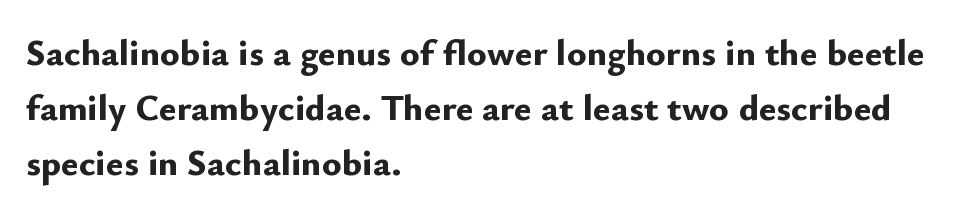
The image shows 37 px bold sans-serif type, upright; set left-aligned, normal line spacing (1.48x), normal letter spacing, not underlined; low stroke contrast and a small x-height.
